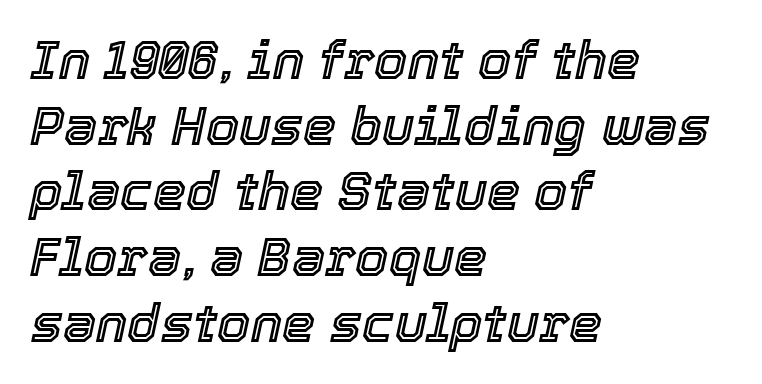
{"italic": "yes", "lean": "right", "slant_degrees": 12, "width": "normal", "x_height": "medium", "monospaced": "no", "underline": "no", "align": "left", "line_spacing_ratio": 1.24, "letter_spacing": "normal", "letter_spacing_em": 0.0, "glyph_px": 53}
